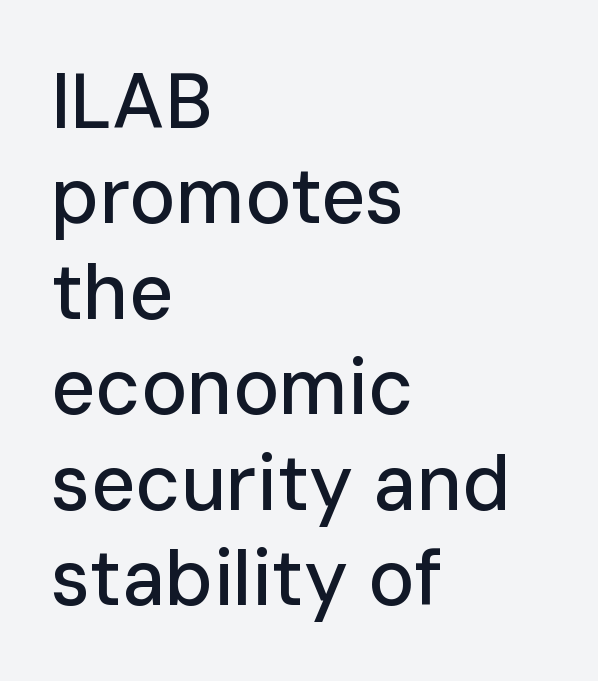
{"serif": "no", "italic": "no", "width": "normal", "stroke_contrast": "low", "x_height": "medium", "monospaced": "no", "underline": "no", "align": "left", "line_spacing_ratio": 1.24, "letter_spacing": "normal", "letter_spacing_em": 0.0, "glyph_px": 77}
